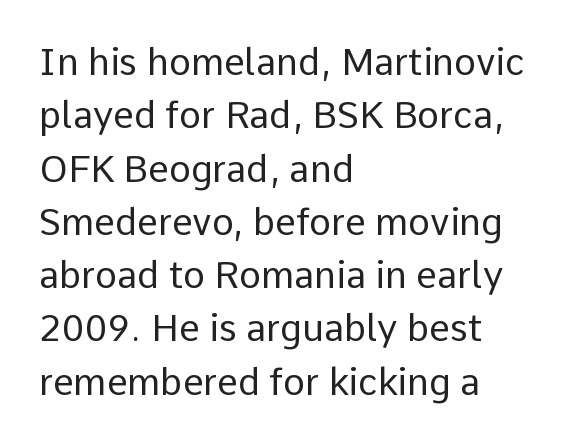
The image shows 37 px regular-weight sans-serif type, upright; set left-aligned, normal line spacing (1.44x), normal letter spacing, not underlined; low stroke contrast and a medium x-height.
